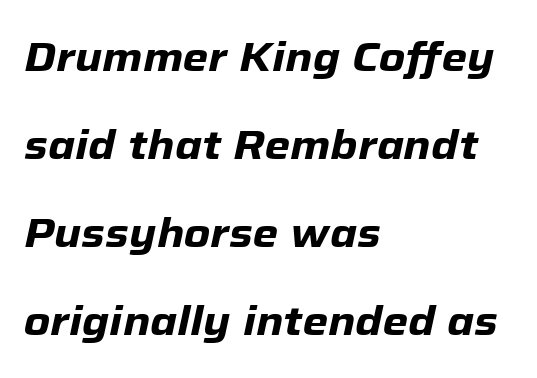
{"italic": "yes", "lean": "right", "slant_degrees": 12, "bold": "yes", "weight": "heavy", "width": "normal", "stroke_contrast": "low", "x_height": "medium", "monospaced": "no", "underline": "no", "align": "left", "line_spacing": "loose", "line_spacing_ratio": 2.15, "letter_spacing": "normal", "letter_spacing_em": 0.0, "glyph_px": 41}
